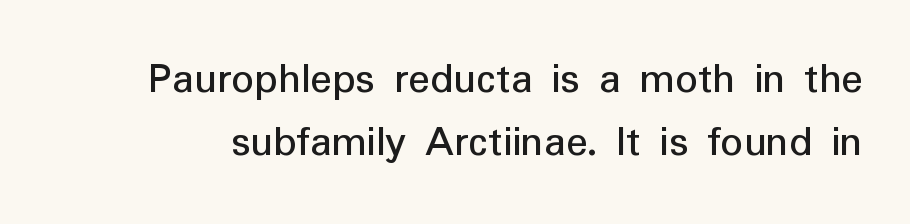
{"serif": "no", "italic": "no", "bold": "no", "weight": "regular", "width": "normal", "stroke_contrast": "low", "x_height": "medium", "monospaced": "no", "underline": "no", "line_spacing": "normal", "line_spacing_ratio": 1.4, "letter_spacing": "normal", "letter_spacing_em": 0.0, "glyph_px": 45}
